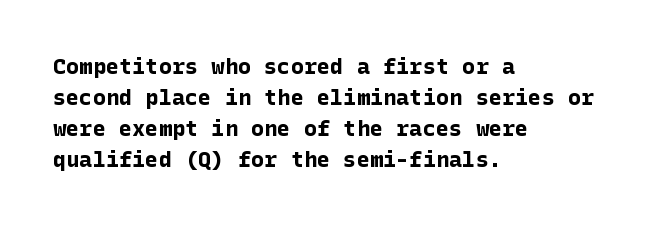
{"italic": "no", "bold": "yes", "underline": "no", "align": "left", "line_spacing": "normal", "line_spacing_ratio": 1.41, "letter_spacing": "normal", "letter_spacing_em": 0.0, "glyph_px": 22}
